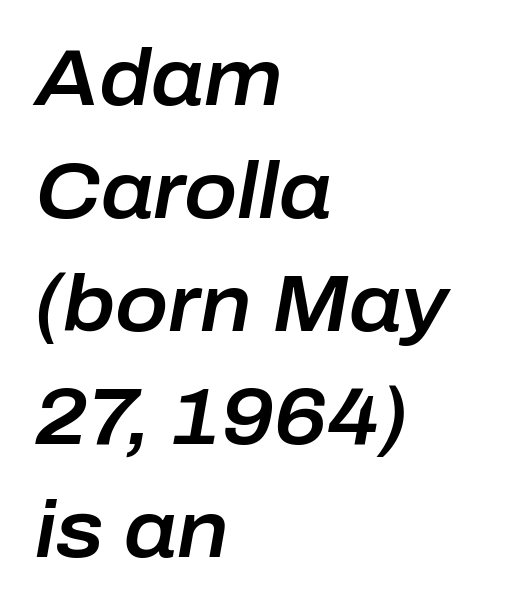
{"italic": "yes", "lean": "right", "slant_degrees": 10, "width": "normal", "stroke_contrast": "low", "x_height": "medium", "monospaced": "no", "underline": "no", "align": "left", "line_spacing": "normal", "line_spacing_ratio": 1.43, "letter_spacing": "normal", "letter_spacing_em": 0.0, "glyph_px": 79}
